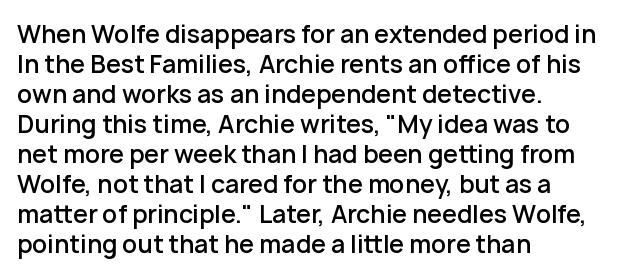
Unmarked baselines from the first word to the last. The leading is moderate, giving the passage an even texture. A bit beefed up — I'd call it semibold rather than bold. Horizontal alignment here is leftward, the default for most running prose. Style check: upright. Honestly, the letter spacing is just normal — you wouldn't notice it.
